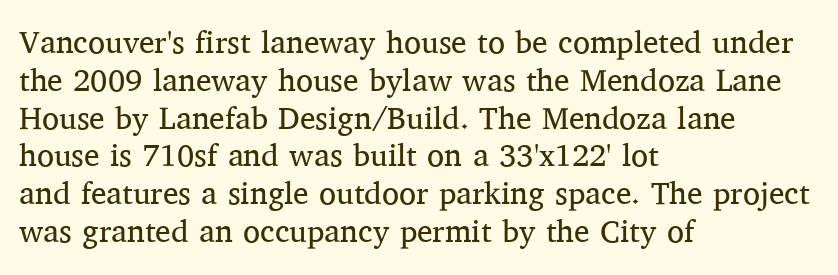
Do the letters lean? They stand straight. Stroke mass is kept to a normal reading level or below. No extra tracking has been applied to these lines. Every row of glyphs begins at an identical x-position on the left. Each letter's strokes conclude with small projecting serifs. Proportional: the letters do not fall into vertical columns.
